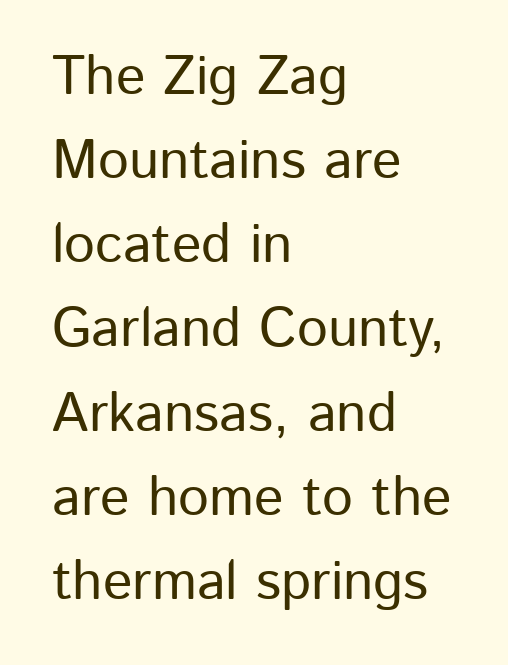
{"serif": "no", "italic": "no", "width": "normal", "stroke_contrast": "low", "x_height": "medium", "monospaced": "no", "underline": "no", "align": "left", "line_spacing": "normal", "line_spacing_ratio": 1.53, "letter_spacing": "normal", "letter_spacing_em": 0.0, "glyph_px": 55}
